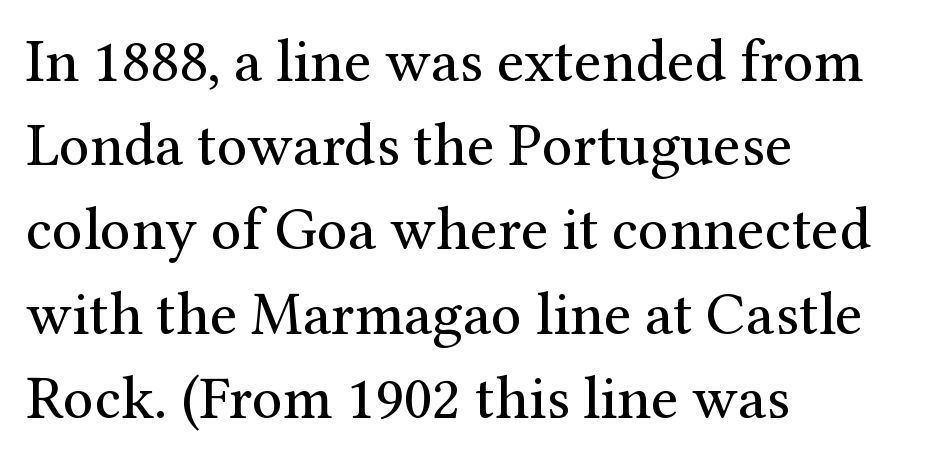
Q: Is the text bold? A: No.
Q: Is the text italic (slanted)? A: No, it is upright.
Q: Is the typeface a serif or a sans-serif typeface? A: Serif.
Q: Is the text underlined? A: No.
Q: How is the paragraph aligned? A: Left-aligned.
Q: Is the spacing between letters normal or unusually wide? A: Normal.
Q: Is the spacing between lines tight, normal or loose? A: Normal.
Q: Width (condensed, normal, or wide)? A: Normal.
Q: Stroke contrast? A: Medium.
Q: x-height? A: Medium.
Q: Monospaced? A: No.
